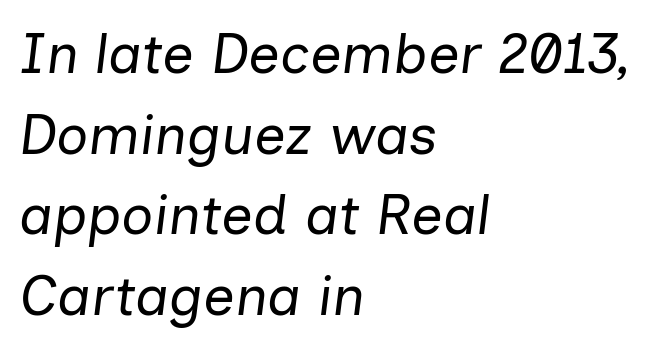
Q: Is the text bold? A: No.
Q: Is the text italic (slanted)? A: Yes, it leans right by about 7 degrees.
Q: Is the text underlined? A: No.
Q: How is the paragraph aligned? A: Left-aligned.
Q: Is the spacing between letters normal or unusually wide? A: Normal.
Q: Is the spacing between lines tight, normal or loose? A: Normal.
Q: Width (condensed, normal, or wide)? A: Normal.
Q: Stroke contrast? A: Low.
Q: x-height? A: Medium.
Q: Monospaced? A: No.
